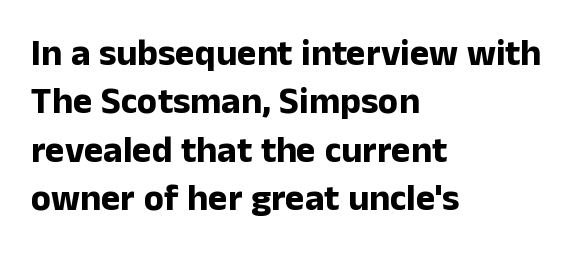
Q: Is the text bold? A: Yes.
Q: Is the text italic (slanted)? A: No, it is upright.
Q: Is the typeface a serif or a sans-serif typeface? A: Sans-serif.
Q: Is the text underlined? A: No.
Q: How is the paragraph aligned? A: Left-aligned.
Q: Is the spacing between letters normal or unusually wide? A: Normal.
Q: Is the spacing between lines tight, normal or loose? A: Normal.
Q: Width (condensed, normal, or wide)? A: Normal.
Q: Stroke contrast? A: Low.
Q: x-height? A: Medium.
Q: Monospaced? A: No.
